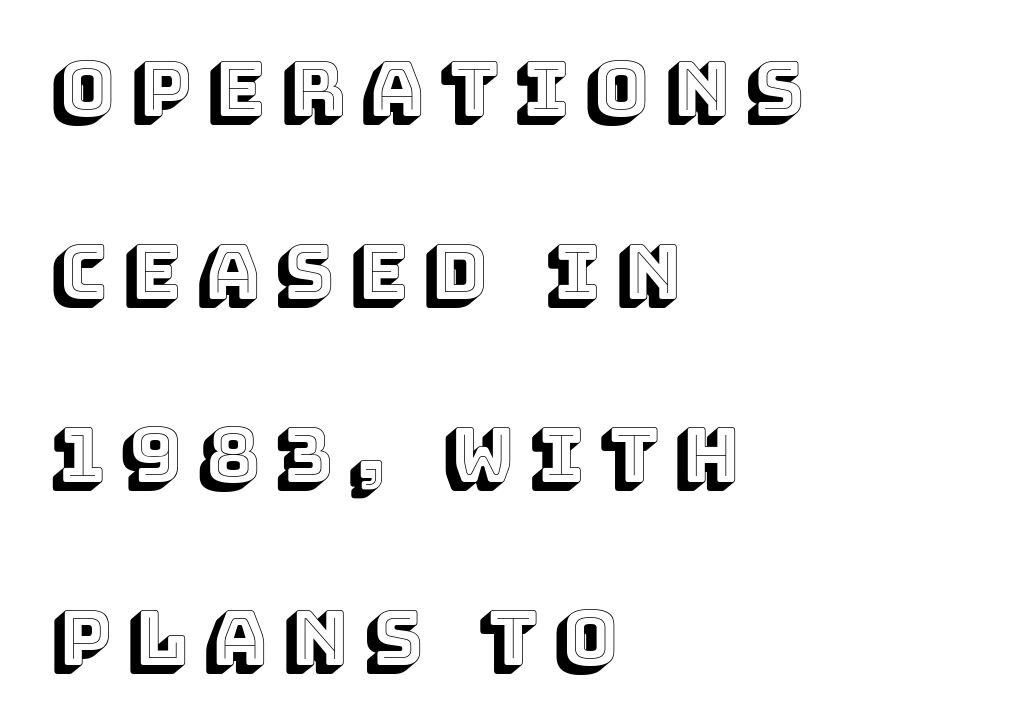
Line starts are locked; line ends wander. Vertically, the passage feels expansive, rows floating well apart. Unlike italic type, these characters show no tilt at all. Is this a fixed-width face? No — the glyphs have proportional, varying widths. A bare baseline throughout the passage.
